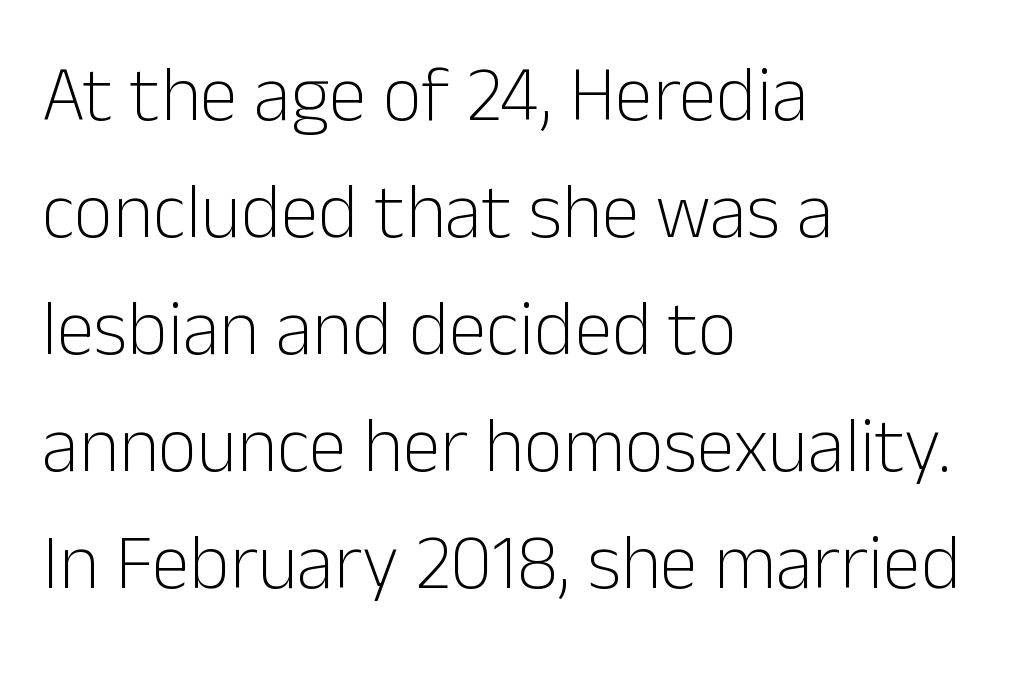
Q: Is the text bold? A: No.
Q: Is the text italic (slanted)? A: No, it is upright.
Q: Is the typeface a serif or a sans-serif typeface? A: Sans-serif.
Q: Is the text underlined? A: No.
Q: How is the paragraph aligned? A: Left-aligned.
Q: Is the spacing between letters normal or unusually wide? A: Normal.
Q: Is the spacing between lines tight, normal or loose? A: Normal.
Q: Width (condensed, normal, or wide)? A: Normal.
Q: Stroke contrast? A: Low.
Q: x-height? A: Medium.
Q: Monospaced? A: No.
